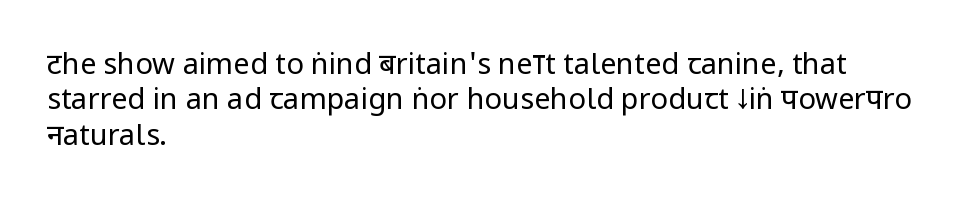
{"serif": "no", "italic": "no", "bold": "no", "weight": "regular", "width": "condensed", "stroke_contrast": "low", "x_height": "large", "monospaced": "no", "underline": "no", "align": "left", "line_spacing_ratio": 1.22, "letter_spacing": "normal", "letter_spacing_em": 0.0, "glyph_px": 29}
